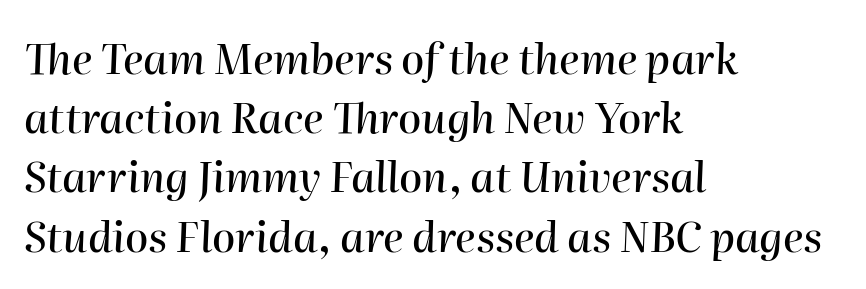
The image shows 42 px text type, italic (leaning right); set left-aligned, normal line spacing (1.41x), normal letter spacing, not underlined; high stroke contrast and a medium x-height.
